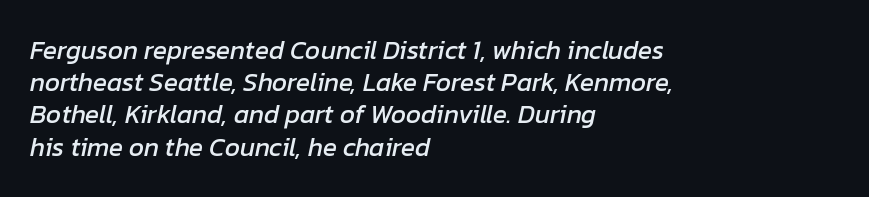
Q: Is the text italic (slanted)? A: Yes, it leans right by about 12 degrees.
Q: Is the text underlined? A: No.
Q: How is the paragraph aligned? A: Left-aligned.
Q: Is the spacing between letters normal or unusually wide? A: Normal.
